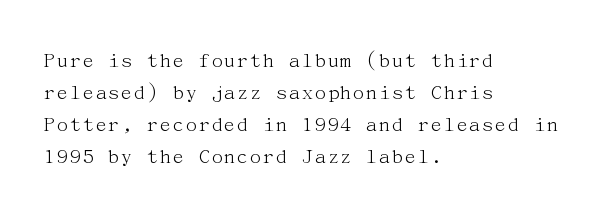
{"italic": "no", "bold": "no", "underline": "no", "align": "left", "line_spacing": "normal", "line_spacing_ratio": 1.45, "letter_spacing": "normal", "letter_spacing_em": 0.0, "glyph_px": 22}
